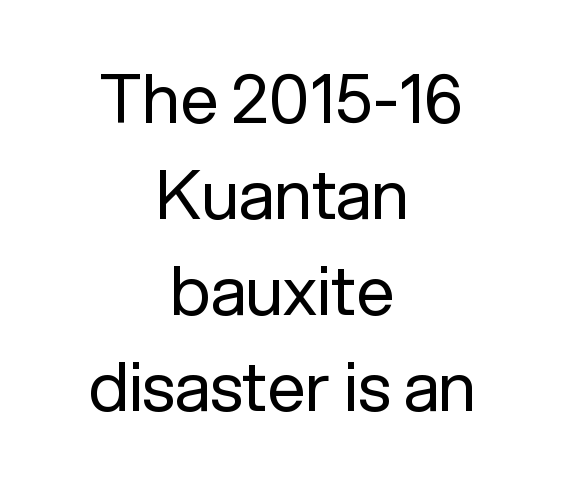
Q: Is the text bold? A: No.
Q: Is the text italic (slanted)? A: No, it is upright.
Q: Is the typeface a serif or a sans-serif typeface? A: Sans-serif.
Q: Is the text underlined? A: No.
Q: How is the paragraph aligned? A: Centered.
Q: Is the spacing between letters normal or unusually wide? A: Normal.
Q: Is the spacing between lines tight, normal or loose? A: Normal.
Q: Width (condensed, normal, or wide)? A: Normal.
Q: Stroke contrast? A: Low.
Q: x-height? A: Medium.
Q: Monospaced? A: No.
